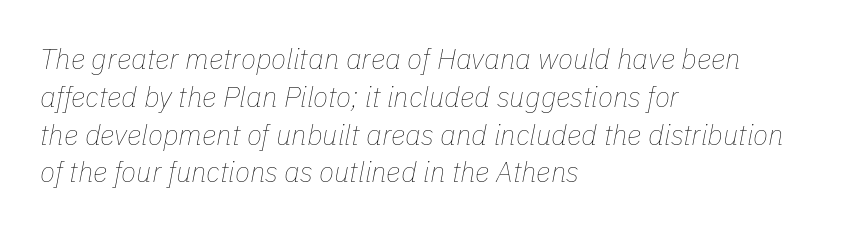
The image shows 28 px thin type, italic (leaning right); set left-aligned, normal line spacing (1.35x), normal letter spacing, not underlined; low stroke contrast and a medium x-height.
